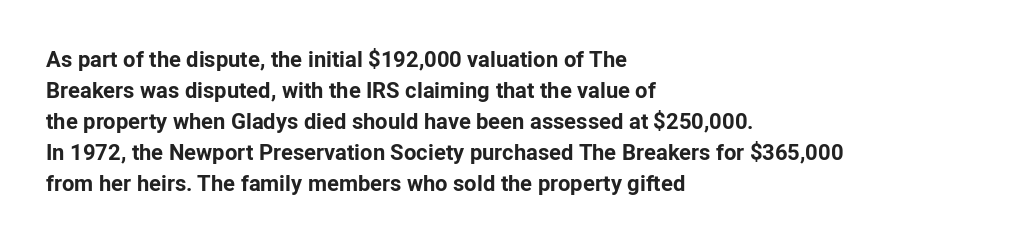
Q: Is the text bold? A: Yes.
Q: Is the text italic (slanted)? A: No, it is upright.
Q: Is the text underlined? A: No.
Q: How is the paragraph aligned? A: Left-aligned.
Q: Is the spacing between letters normal or unusually wide? A: Normal.
Q: Is the spacing between lines tight, normal or loose? A: Normal.
